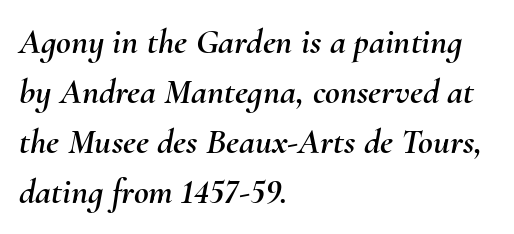
The image shows 36 px text type, italic (leaning right); set left-aligned, normal line spacing (1.39x), normal letter spacing, not underlined; medium stroke contrast and a small x-height.
